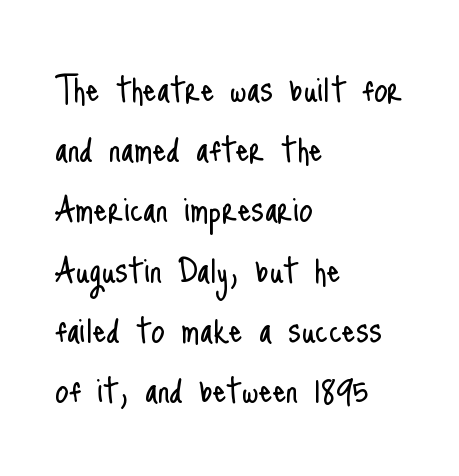
{"serif": "no", "italic": "no", "bold": "no", "weight": "light", "width": "condensed", "stroke_contrast": "low", "x_height": "small", "monospaced": "no", "underline": "no", "align": "left", "line_spacing": "normal", "line_spacing_ratio": 1.4, "letter_spacing": "normal", "letter_spacing_em": 0.0, "glyph_px": 43}
